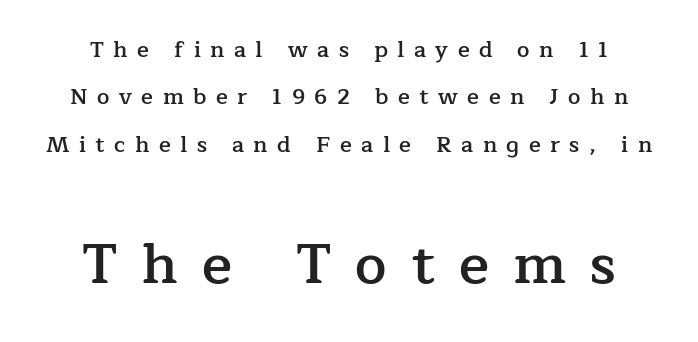
This is serif lettering, the kind often seen in printed books. Beneath every word, the page is bare. Does the lettering tilt? It doesn't — this is upright. You could not count columns in this text — the font is proportionally spaced. The later block is typeset at a bigger size than the earlier block. The rendering uses a large line-height, opening up the rows.
